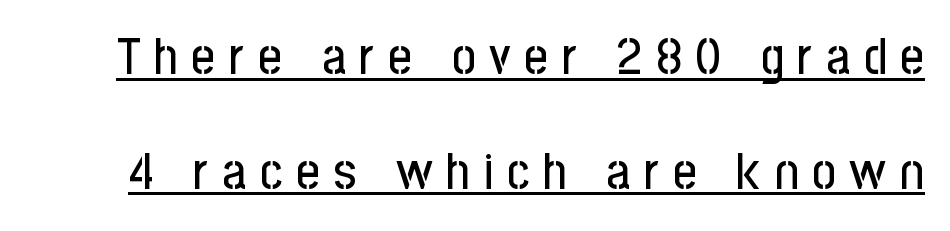
Spacing between characters has been opened up far beyond the box default. Notice the wide empty band between every row — that's loose leading. Honestly, the underline is the first thing you notice here. Here the designer chose a conventional face with non-uniform glyph widths.
